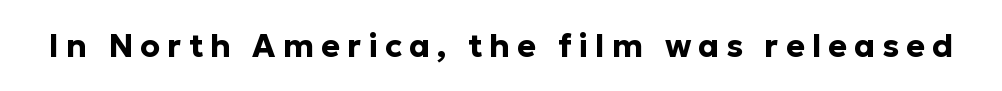
{"serif": "no", "italic": "no", "bold": "yes", "weight": "bold", "width": "normal", "stroke_contrast": "low", "x_height": "medium", "monospaced": "no", "underline": "no", "letter_spacing": "wide", "letter_spacing_em": 0.22, "glyph_px": 32}
